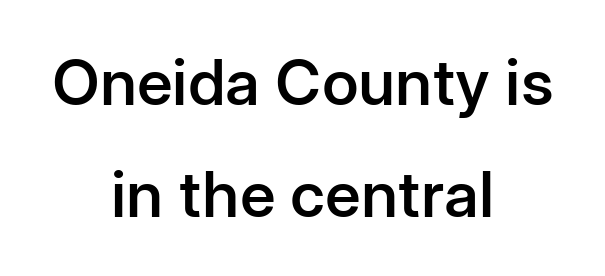
Q: Is the text bold? A: Semi-bold.
Q: Is the text italic (slanted)? A: No, it is upright.
Q: Is the typeface a serif or a sans-serif typeface? A: Sans-serif.
Q: Is the text underlined? A: No.
Q: How is the paragraph aligned? A: Centered.
Q: Is the spacing between letters normal or unusually wide? A: Normal.
Q: Width (condensed, normal, or wide)? A: Normal.
Q: Stroke contrast? A: Low.
Q: x-height? A: Medium.
Q: Monospaced? A: No.
